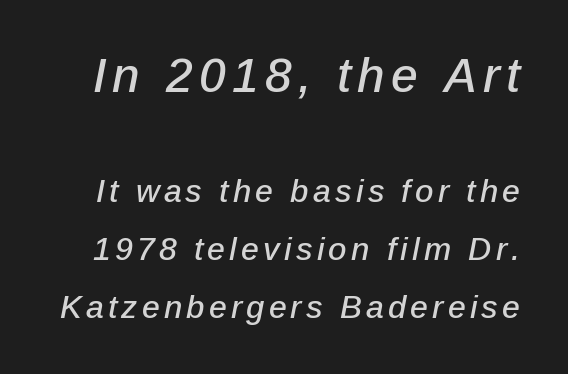
Plain, unruled lines of type. Characters are canted at an angle relative to the baseline's perpendicular. You could not count columns in this text — the font is proportionally spaced. Block one is the big one; block two sits smaller underneath.
